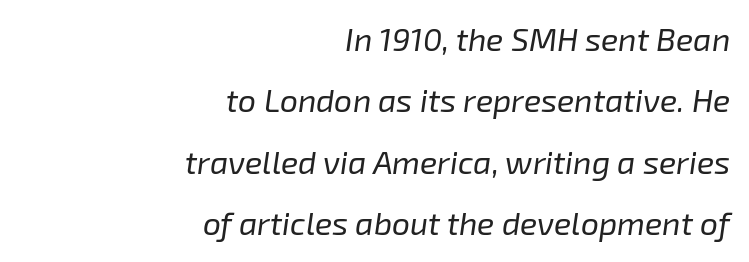
Q: Is the text bold? A: No.
Q: Is the text italic (slanted)? A: Yes, it leans right by about 8 degrees.
Q: Is the text underlined? A: No.
Q: How is the paragraph aligned? A: Right-aligned.
Q: Is the spacing between letters normal or unusually wide? A: Normal.
Q: Is the spacing between lines tight, normal or loose? A: Loose.
Q: Width (condensed, normal, or wide)? A: Normal.
Q: Stroke contrast? A: Low.
Q: x-height? A: Medium.
Q: Monospaced? A: No.
